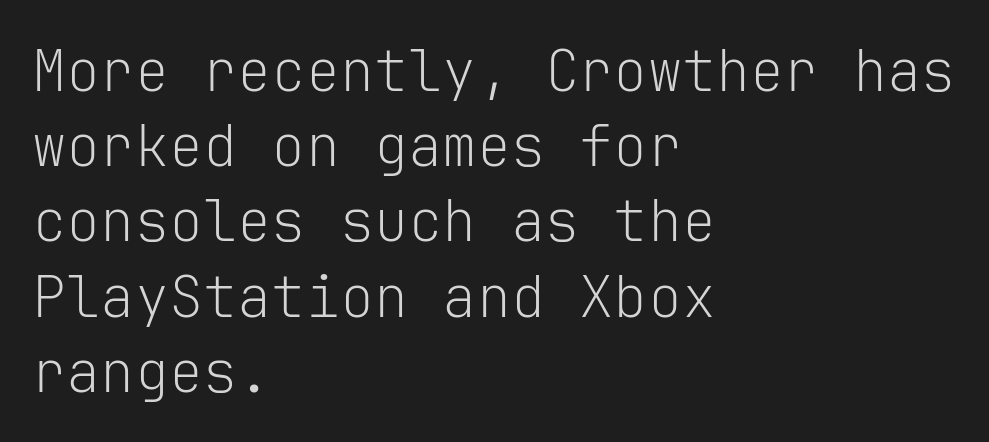
The image shows 57 px light sans-serif type, upright, monospaced; set left-aligned, normal line spacing (1.32x), normal letter spacing, not underlined; low stroke contrast and a medium x-height.
